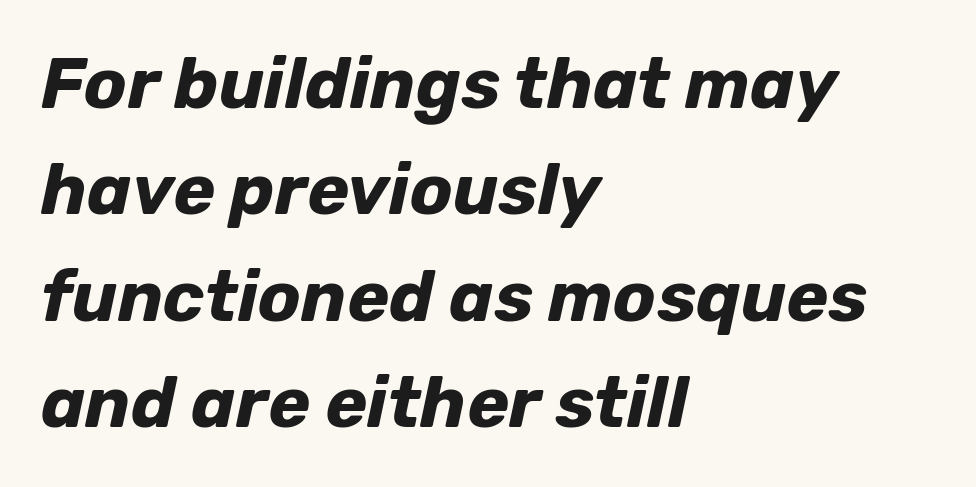
Q: Is the text bold? A: Yes.
Q: Is the text italic (slanted)? A: Yes, it leans right by about 12 degrees.
Q: Is the text underlined? A: No.
Q: How is the paragraph aligned? A: Left-aligned.
Q: Is the spacing between letters normal or unusually wide? A: Normal.
Q: Is the spacing between lines tight, normal or loose? A: Normal.
Q: Width (condensed, normal, or wide)? A: Normal.
Q: Stroke contrast? A: Low.
Q: x-height? A: Medium.
Q: Monospaced? A: No.
